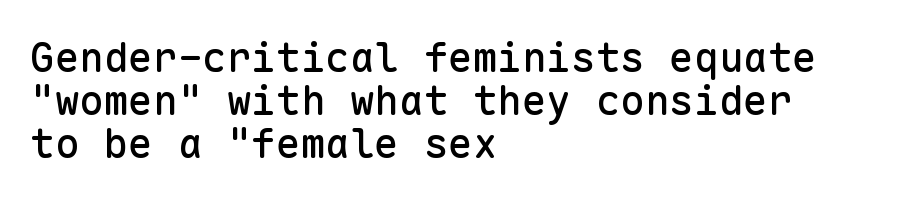
This block would grow much taller if given ordinary leading; it's compressed now. This sample uses an upright cut, with every glyph sitting square on the baseline. A typesetter would call this monospace, since all characters share one set width. Type style note: lacks serifs. No extra tracking has been applied to these lines.
